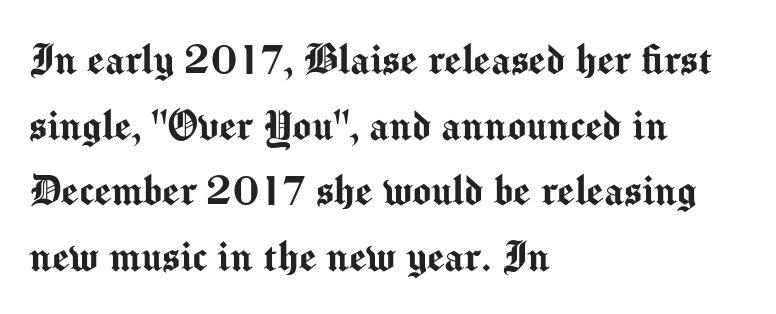
The image shows 49 px sans-serif type, upright; set left-aligned, normal line spacing (1.34x), normal letter spacing, not underlined; medium stroke contrast and a medium x-height.
